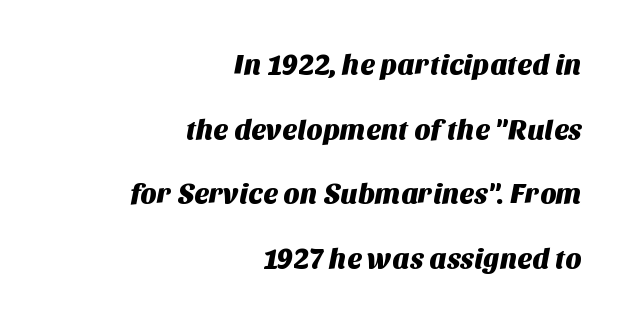
Does the type have serifs? No, each stem ends abruptly. Typeset ragged left — the right edge is the straight one. These lines stand farther apart than default settings would place them. Has an underline been added? It has not. These lines keep a tight, regular rhythm from letter to letter. Looks like regular typesetting: each glyph gets only the width it needs.
